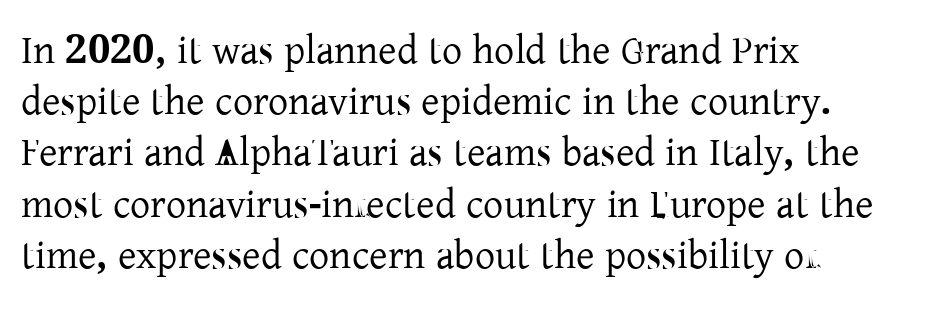
The image shows 40 px serif type, upright; set left-aligned, normal line spacing (1.28x), normal letter spacing, not underlined; low stroke contrast and a medium x-height.
